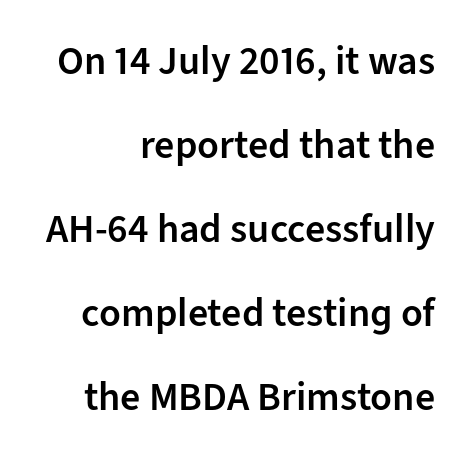
Typeset ragged left — the right edge is the straight one. Type style note: lacks serifs. Observe the ordinary spacing: letters are neighbours, not strangers. The passage shown is typed in a proportional face where columns would drift. This is moderately heavy type, rendered in semibold. Each row of text sits above clean, open space.
